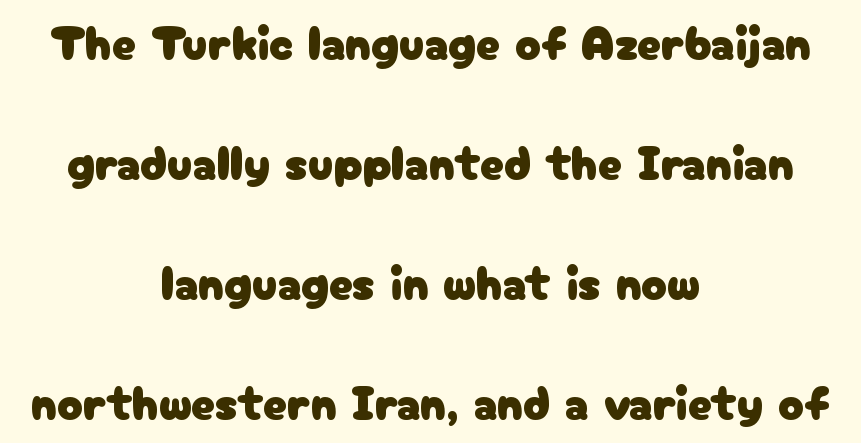
Q: Is the text italic (slanted)? A: No, it is upright.
Q: Is the typeface a serif or a sans-serif typeface? A: Sans-serif.
Q: Is the text underlined? A: No.
Q: How is the paragraph aligned? A: Centered.
Q: Is the spacing between letters normal or unusually wide? A: Normal.
Q: Is the spacing between lines tight, normal or loose? A: Loose.
Q: Width (condensed, normal, or wide)? A: Normal.
Q: Stroke contrast? A: Low.
Q: x-height? A: Medium.
Q: Monospaced? A: No.
